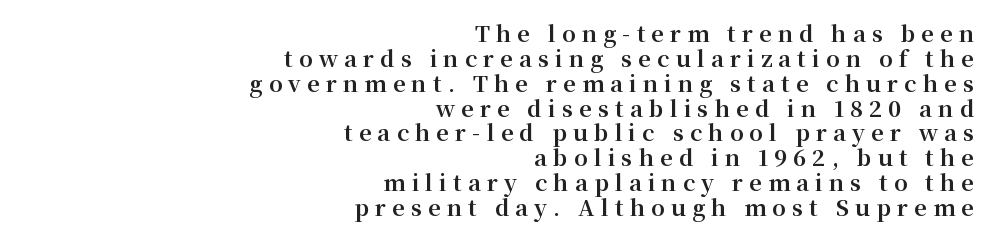
A dark, heavy texture on the line: the type is bold. The gaps between neighbouring characters are conspicuously large. One-word summary of the alignment: right. If you measured baseline to baseline, you'd find a short distance. No word sits above an underline.
